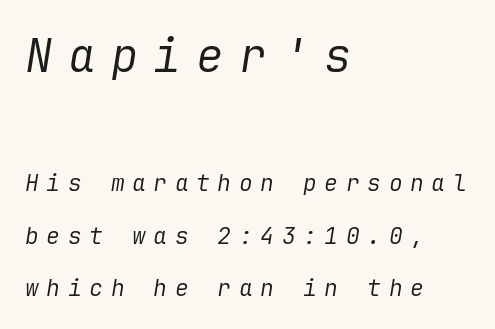
{"italic": "yes", "lean": "right", "slant_degrees": 9, "bold": "no", "weight": "regular", "width": "normal", "stroke_contrast": "low", "x_height": "medium", "underline": "no", "align": "left", "line_spacing": "loose", "line_spacing_ratio": 2.29, "letter_spacing": "wide", "letter_spacing_em": 0.33, "larger_block": "first", "size_ratio": 2.0, "glyph_px": 46}
